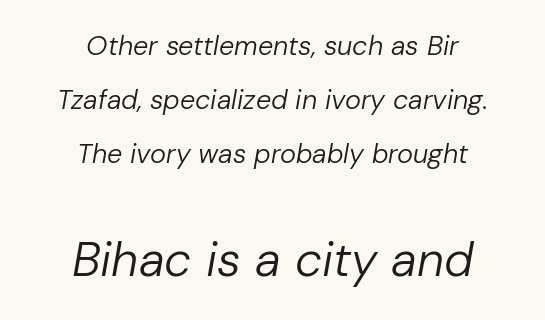
Q: Is the text bold? A: No.
Q: Is the text italic (slanted)? A: Yes, it leans right by about 10 degrees.
Q: Is the text underlined? A: No.
Q: How is the paragraph aligned? A: Centered.
Q: Is the spacing between letters normal or unusually wide? A: Normal.
Q: Is the spacing between lines tight, normal or loose? A: Loose.
Q: Which block of text is set in a larger size, the first (top) or the second (bottom)? A: The second (bottom) one.
Q: Width (condensed, normal, or wide)? A: Normal.
Q: Stroke contrast? A: Low.
Q: x-height? A: Medium.
Q: Monospaced? A: No.
